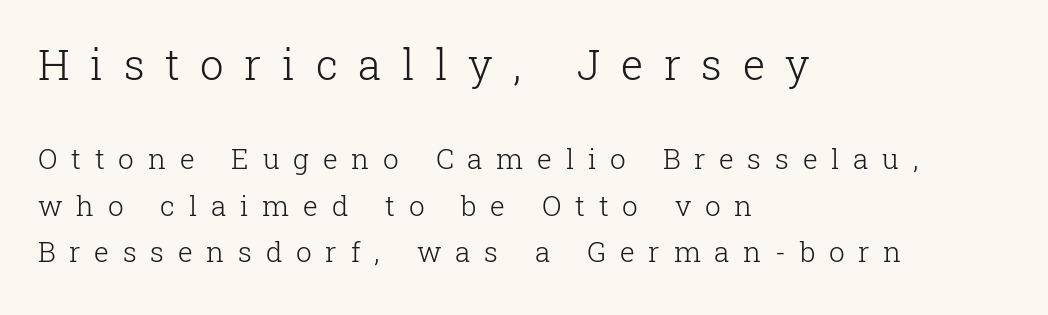
Q: Is the text bold? A: No.
Q: Is the text italic (slanted)? A: No, it is upright.
Q: Is the typeface a serif or a sans-serif typeface? A: Serif.
Q: Is the text underlined? A: No.
Q: How is the paragraph aligned? A: Left-aligned.
Q: Is the spacing between letters normal or unusually wide? A: Unusually wide.
Q: Is the spacing between lines tight, normal or loose? A: Normal.
Q: Which block of text is set in a larger size, the first (top) or the second (bottom)? A: The first (top) one.
Q: Width (condensed, normal, or wide)? A: Normal.
Q: Stroke contrast? A: Low.
Q: x-height? A: Medium.
Q: Monospaced? A: No.
